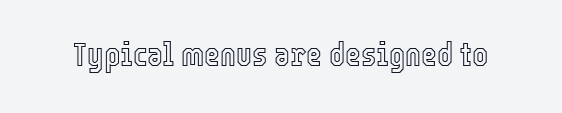
{"italic": "no", "width": "condensed", "x_height": "medium", "monospaced": "no", "underline": "no", "letter_spacing": "normal", "letter_spacing_em": 0.0, "glyph_px": 34}
